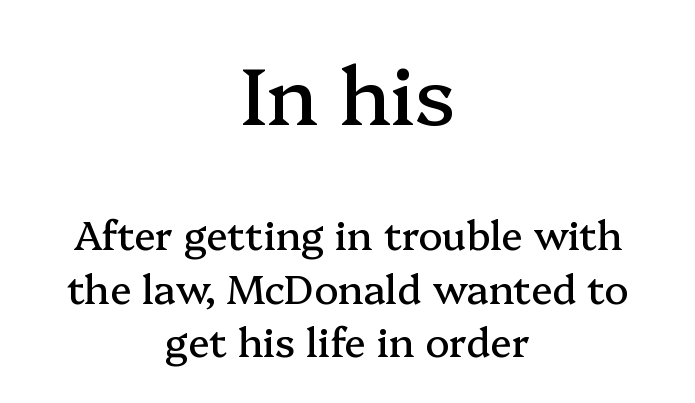
The image shows 80 px serif type, upright; set centered, normal line spacing (1.33x), normal letter spacing, not underlined; the first (top) block is 2.0x larger; medium stroke contrast and a medium x-height.
